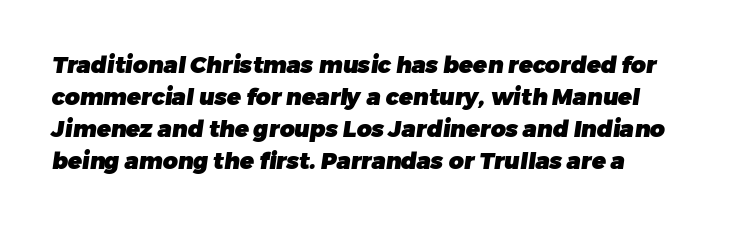
The image shows 23 px bold type; set left-aligned, normal line spacing (1.39x), normal letter spacing, not underlined.
